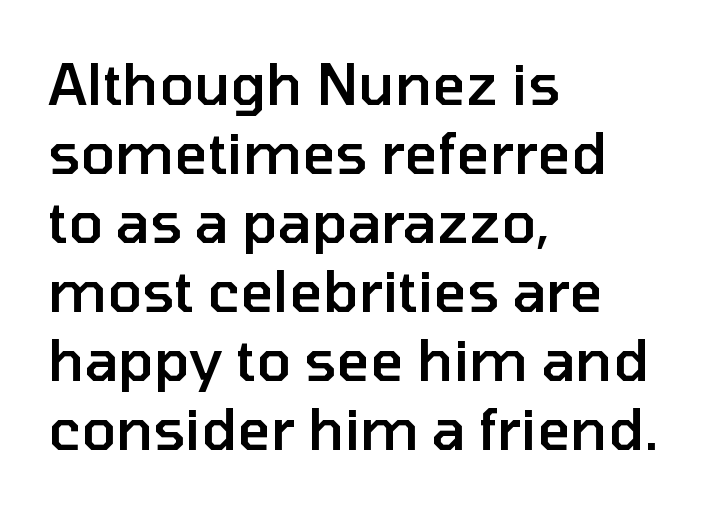
{"serif": "no", "italic": "no", "bold": "semi", "weight": "semibold", "width": "normal", "stroke_contrast": "low", "x_height": "medium", "monospaced": "no", "underline": "no", "align": "left", "line_spacing_ratio": 1.21, "letter_spacing": "normal", "letter_spacing_em": 0.0, "glyph_px": 57}
